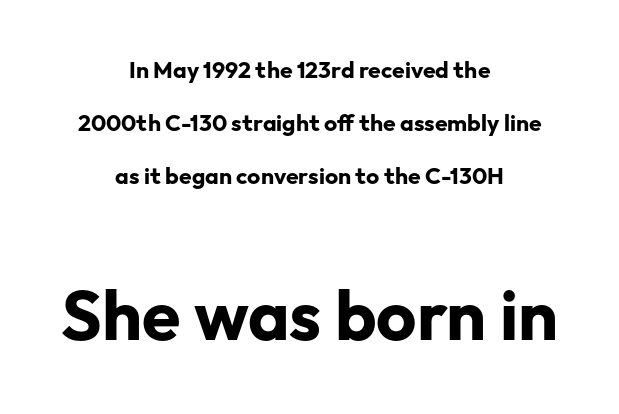
Q: Is the text bold? A: Yes.
Q: Is the text italic (slanted)? A: No, it is upright.
Q: Is the typeface a serif or a sans-serif typeface? A: Sans-serif.
Q: Is the text underlined? A: No.
Q: How is the paragraph aligned? A: Centered.
Q: Is the spacing between letters normal or unusually wide? A: Normal.
Q: Is the spacing between lines tight, normal or loose? A: Loose.
Q: Which block of text is set in a larger size, the first (top) or the second (bottom)? A: The second (bottom) one.
Q: Width (condensed, normal, or wide)? A: Normal.
Q: Stroke contrast? A: Low.
Q: x-height? A: Medium.
Q: Monospaced? A: No.
